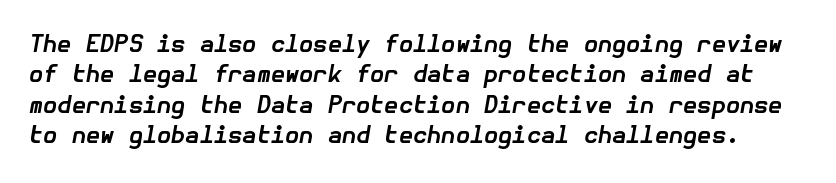
Q: Is the text bold? A: Yes.
Q: Is the text italic (slanted)? A: Yes, it leans right by about 10 degrees.
Q: Is the text underlined? A: No.
Q: Is the spacing between letters normal or unusually wide? A: Normal.
Q: Is the spacing between lines tight, normal or loose? A: Normal.
